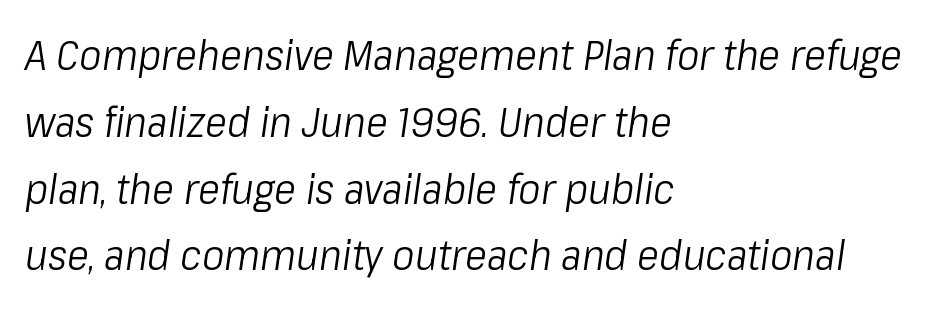
{"italic": "yes", "lean": "right", "slant_degrees": 8, "bold": "no", "weight": "light", "width": "condensed", "stroke_contrast": "low", "x_height": "medium", "monospaced": "no", "underline": "no", "align": "left", "line_spacing": "normal", "line_spacing_ratio": 1.59, "letter_spacing": "normal", "letter_spacing_em": 0.0, "glyph_px": 42}
